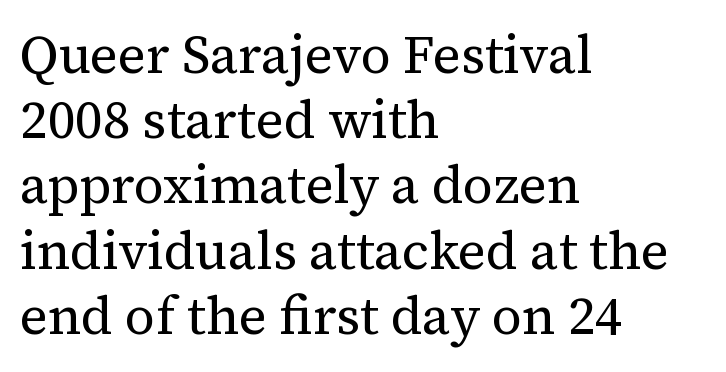
The type sits square on the baseline with zero lean. The face used here is proportionally spaced, like ordinary book or web type. Serif or sans? Serif — the stroke terminals have little feet. There is no visible air inserted between adjacent glyphs.
